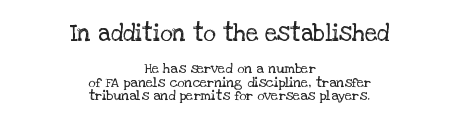
{"italic": "no", "bold": "no", "underline": "no", "align": "center", "line_spacing": "tight", "line_spacing_ratio": 0.96, "letter_spacing": "normal", "letter_spacing_em": 0.0, "larger_block": "first", "size_ratio": 1.71, "glyph_px": 24}
